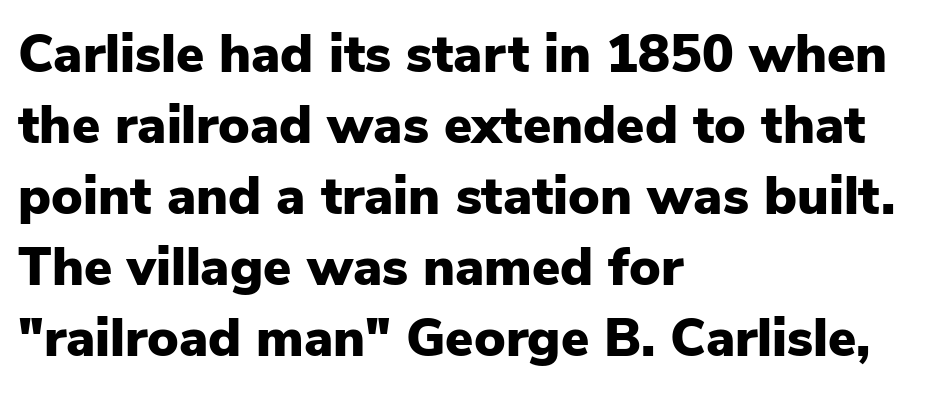
Think of a printed novel: that variable character pitch is what you see here. The ragged edge is on the right, which tells us the setting is flush left. Default kerning and tracking; the words read as compact shapes. The font family rendered here belongs to the sans-serif group. The foot of each line stays bare and open.
